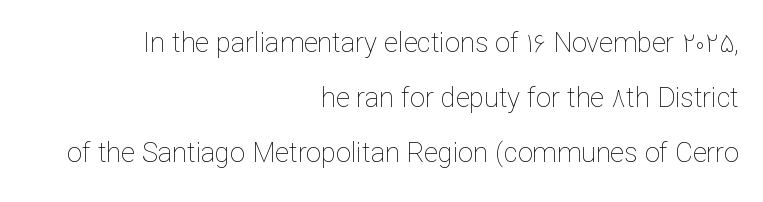
{"italic": "no", "bold": "no", "underline": "no", "align": "right", "line_spacing": "loose", "line_spacing_ratio": 2.04, "letter_spacing": "normal", "letter_spacing_em": 0.0, "glyph_px": 27}
